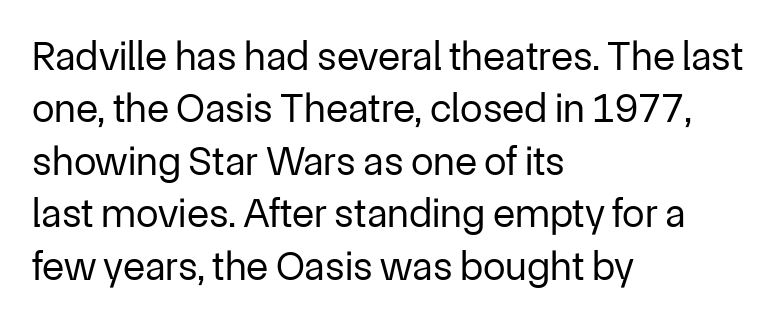
The image shows 41 px regular-weight sans-serif type, upright; set left-aligned, normal line spacing (1.28x), normal letter spacing, not underlined; low stroke contrast and a medium x-height.
